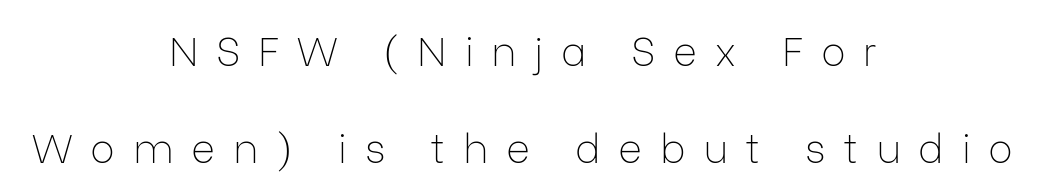
{"serif": "no", "italic": "no", "bold": "no", "weight": "thin", "width": "normal", "stroke_contrast": "low", "x_height": "medium", "monospaced": "no", "underline": "no", "align": "center", "line_spacing": "loose", "line_spacing_ratio": 2.36, "letter_spacing": "wide", "letter_spacing_em": 0.43, "glyph_px": 41}
